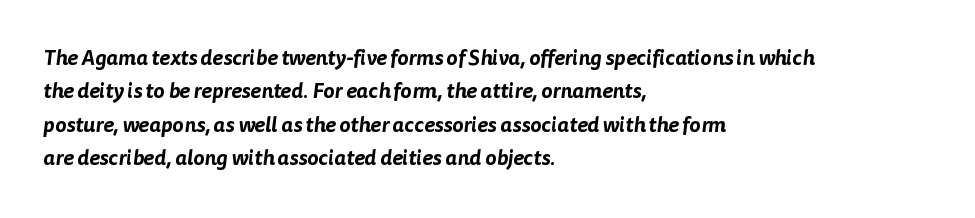
Here the glyphs are tracked normally, forming tight word shapes. Unmarked baselines from the first word to the last. Visually the block forms a straight wall on the left and a jagged coastline on the right. The space between consecutive lines is moderate.
